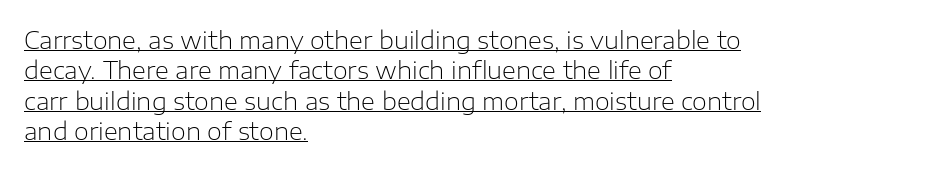
The image shows 24 px text type, upright; set left-aligned, normal line spacing (1.27x), normal letter spacing, underlined.
